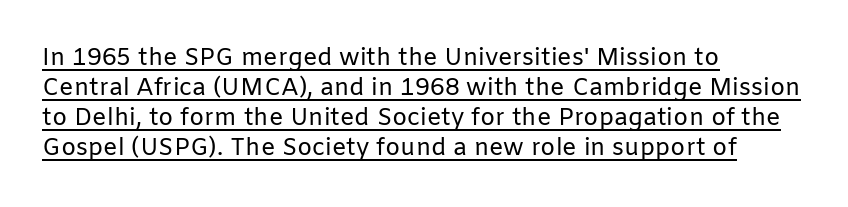
The letterforms sit shoulder to shoulder at normal distance. This sample is left-justified, so line endings fall wherever the words run out. Notice how a bar underscores the lettering throughout. Every stem runs plumb, perpendicular to the baseline. Baseline-to-baseline distance is the conventional proportion of letter height.
